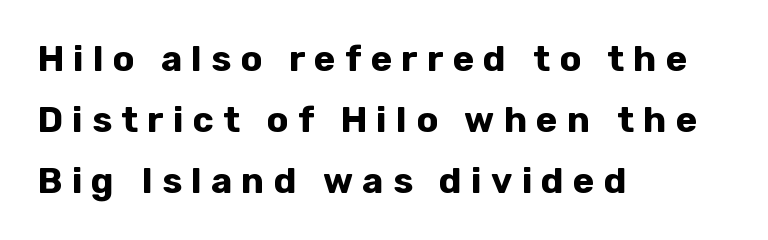
The image shows 36 px bold sans-serif type, upright; set left-aligned, normal line spacing (1.7x), unusually wide letter spacing (+0.26 em), not underlined; low stroke contrast and a medium x-height.
